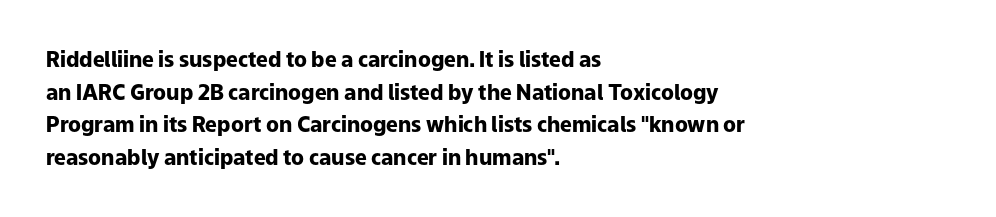
{"italic": "no", "bold": "yes", "underline": "no", "align": "left", "line_spacing": "normal", "line_spacing_ratio": 1.55, "letter_spacing": "normal", "letter_spacing_em": 0.0, "glyph_px": 21}
